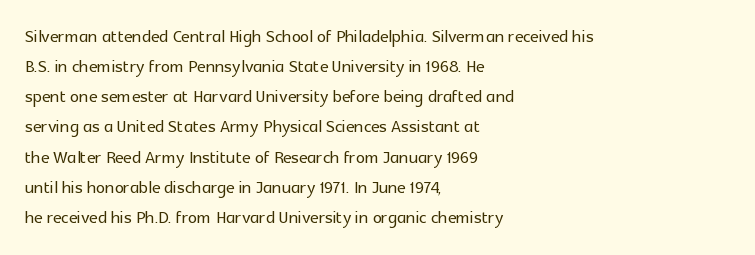
The image shows 23 px text type, upright; set left-aligned, normal line spacing (1.31x), normal letter spacing, not underlined.
